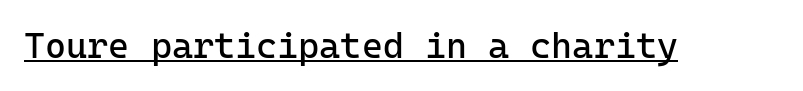
The image shows 36 px regular-weight sans-serif type, upright, monospaced; set normal letter spacing, underlined; low stroke contrast and a medium x-height.
